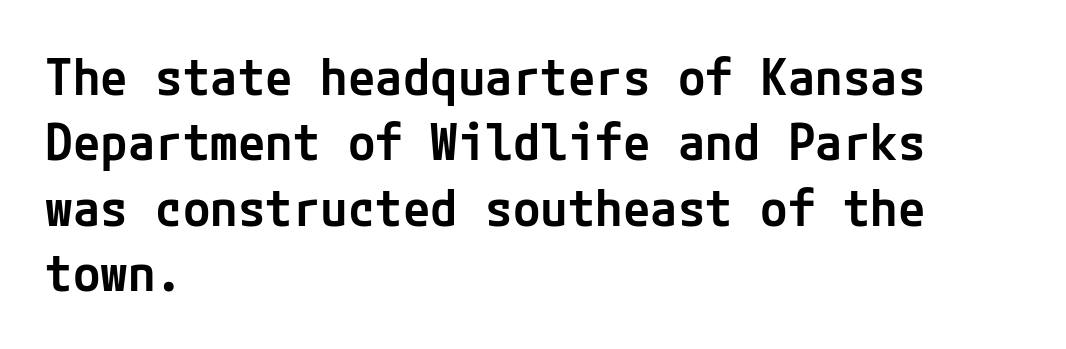
{"serif": "no", "italic": "no", "bold": "semi", "weight": "semibold", "width": "normal", "stroke_contrast": "low", "x_height": "medium", "underline": "no", "align": "left", "line_spacing": "normal", "line_spacing_ratio": 1.31, "letter_spacing": "normal", "letter_spacing_em": 0.0, "glyph_px": 50}
